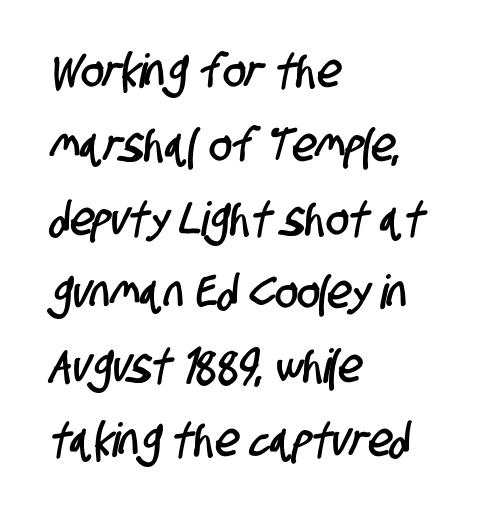
The image shows 47 px condensed sans-serif type; set left-aligned, normal line spacing (1.57x), normal letter spacing, not underlined; low stroke contrast and a large x-height.
